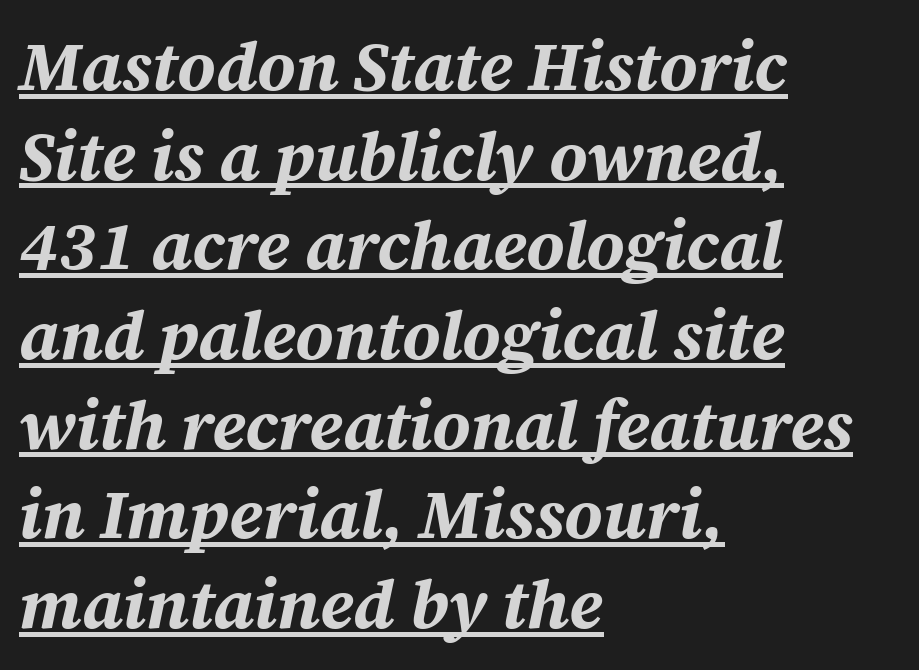
Q: Is the text bold? A: Yes.
Q: Is the text italic (slanted)? A: Yes, it leans right by about 12 degrees.
Q: Is the text underlined? A: Yes.
Q: How is the paragraph aligned? A: Left-aligned.
Q: Is the spacing between letters normal or unusually wide? A: Normal.
Q: Is the spacing between lines tight, normal or loose? A: Normal.
Q: Width (condensed, normal, or wide)? A: Normal.
Q: Stroke contrast? A: Medium.
Q: x-height? A: Medium.
Q: Monospaced? A: No.
